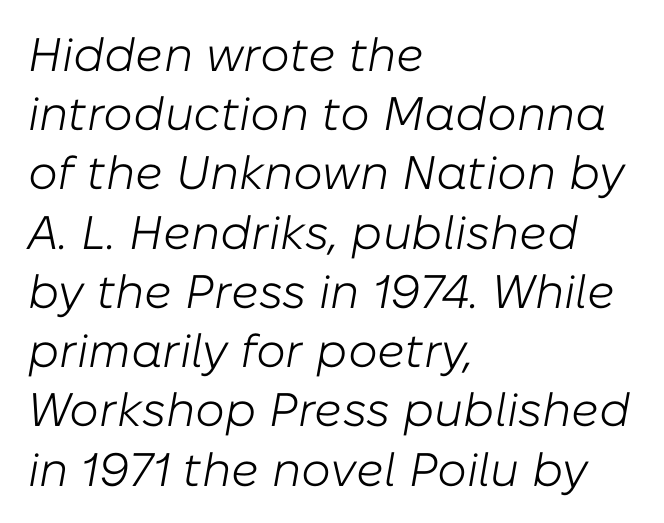
Q: Is the text bold? A: No.
Q: Is the text italic (slanted)? A: Yes, it leans right by about 10 degrees.
Q: Is the text underlined? A: No.
Q: How is the paragraph aligned? A: Left-aligned.
Q: Is the spacing between letters normal or unusually wide? A: Normal.
Q: Is the spacing between lines tight, normal or loose? A: Normal.
Q: Width (condensed, normal, or wide)? A: Normal.
Q: Stroke contrast? A: Low.
Q: x-height? A: Medium.
Q: Monospaced? A: No.
